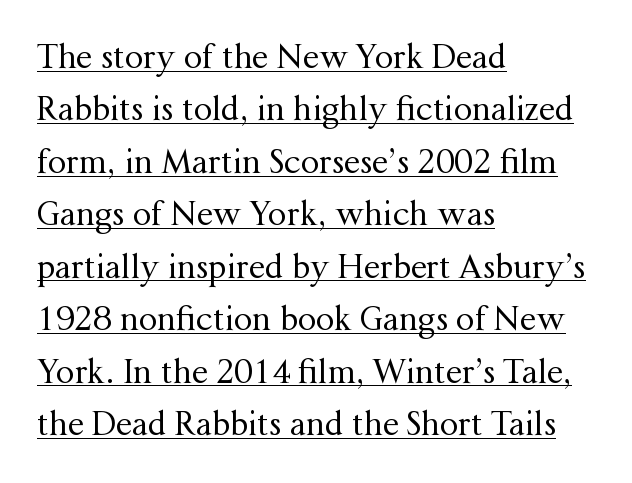
Q: Is the text bold? A: No.
Q: Is the text italic (slanted)? A: No, it is upright.
Q: Is the typeface a serif or a sans-serif typeface? A: Serif.
Q: Is the text underlined? A: Yes.
Q: How is the paragraph aligned? A: Left-aligned.
Q: Is the spacing between letters normal or unusually wide? A: Normal.
Q: Is the spacing between lines tight, normal or loose? A: Normal.
Q: Width (condensed, normal, or wide)? A: Normal.
Q: Stroke contrast? A: Medium.
Q: x-height? A: Medium.
Q: Monospaced? A: No.
